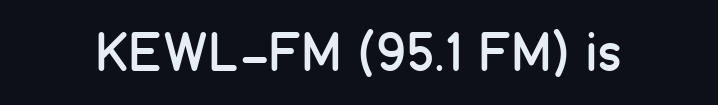
{"serif": "no", "italic": "no", "bold": "no", "weight": "regular", "width": "condensed", "stroke_contrast": "low", "x_height": "medium", "monospaced": "no", "underline": "no", "letter_spacing": "normal", "letter_spacing_em": 0.0, "glyph_px": 55}
